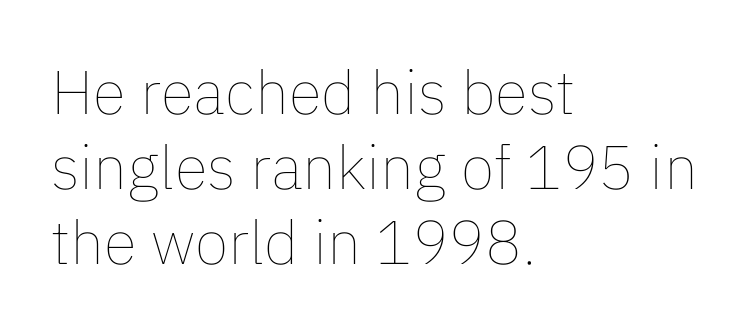
The image shows 61 px thin type, upright; set left-aligned, line spacing 1.23x, normal letter spacing, not underlined; low stroke contrast and a medium x-height.
